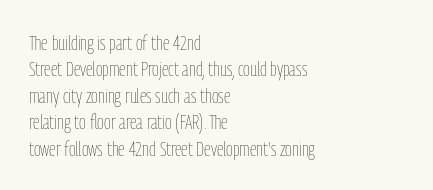
Q: Is the text bold? A: No.
Q: Is the text italic (slanted)? A: No, it is upright.
Q: Is the text underlined? A: No.
Q: How is the paragraph aligned? A: Left-aligned.
Q: Is the spacing between letters normal or unusually wide? A: Normal.
Q: Is the spacing between lines tight, normal or loose? A: Normal.
